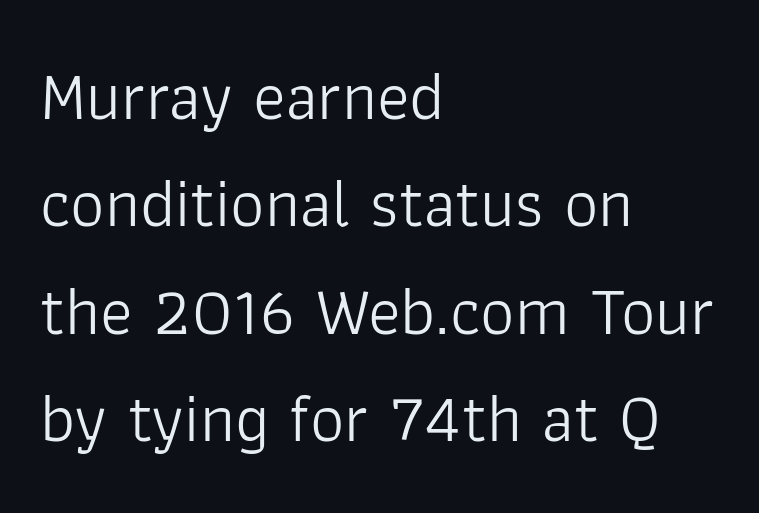
The image shows 68 px light sans-serif type, upright; set left-aligned, normal line spacing (1.58x), normal letter spacing, not underlined; low stroke contrast and a medium x-height.
